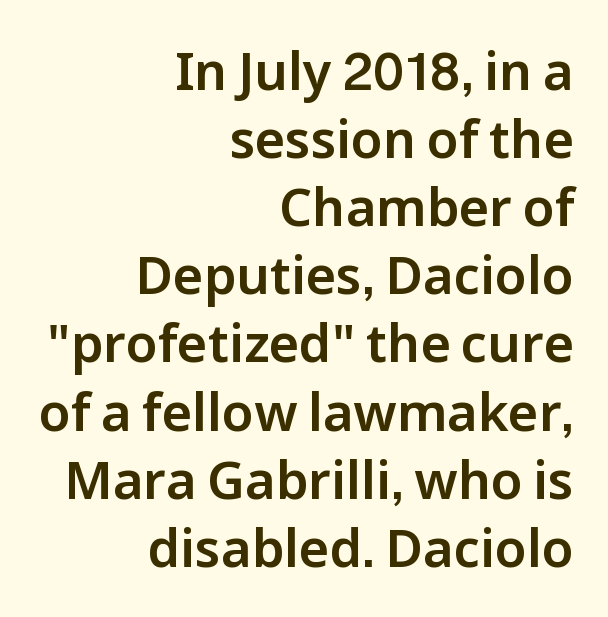
{"serif": "no", "italic": "no", "width": "normal", "stroke_contrast": "low", "x_height": "medium", "monospaced": "no", "underline": "no", "align": "right", "line_spacing": "normal", "line_spacing_ratio": 1.31, "letter_spacing": "normal", "letter_spacing_em": 0.0, "glyph_px": 52}
